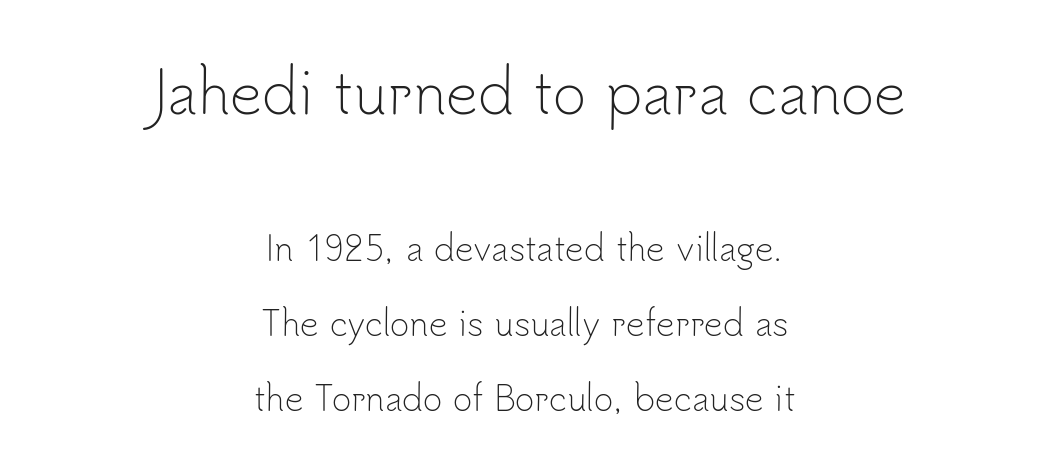
Q: Is the text bold? A: No.
Q: Is the text italic (slanted)? A: No, it is upright.
Q: Is the typeface a serif or a sans-serif typeface? A: Sans-serif.
Q: Is the text underlined? A: No.
Q: How is the paragraph aligned? A: Centered.
Q: Is the spacing between letters normal or unusually wide? A: Normal.
Q: Is the spacing between lines tight, normal or loose? A: Loose.
Q: Which block of text is set in a larger size, the first (top) or the second (bottom)? A: The first (top) one.
Q: Width (condensed, normal, or wide)? A: Normal.
Q: Stroke contrast? A: Low.
Q: x-height? A: Small.
Q: Monospaced? A: No.
